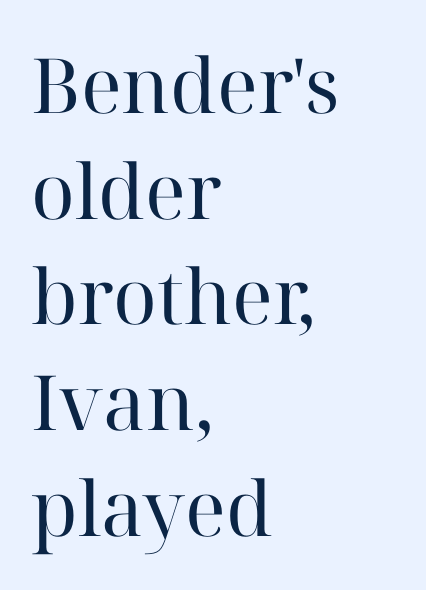
Stroke terminals: seriffed. The letters stand straight up with perfectly vertical stems. A typesetter would call this zero additional tracking. Reading down the column, the eye jumps a familiar distance to each next line. The cut favours lightness, reaching ordinary text weight at its darkest.
